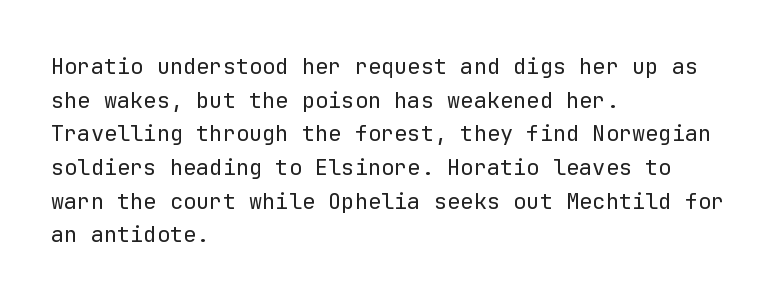
{"italic": "no", "bold": "no", "underline": "no", "align": "left", "line_spacing": "normal", "line_spacing_ratio": 1.53, "letter_spacing": "normal", "letter_spacing_em": 0.0, "glyph_px": 22}
